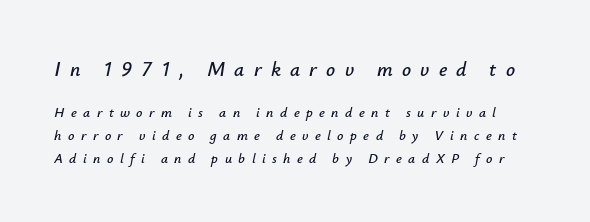
Does the lettering tilt? It does — this is italic. Of the two passages, the one on top uses the larger point size. The horizontal fit of the characters is loose and conspicuously gappy. Check the space under the baseline: it is left empty. The designer left line spacing at the default.
